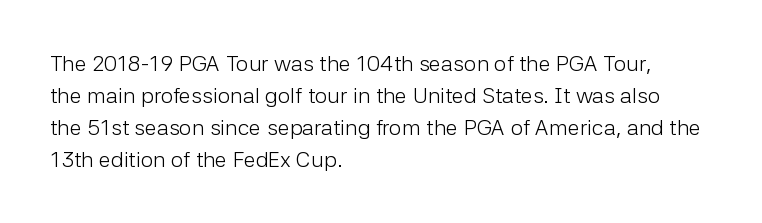
Q: Is the text bold? A: No.
Q: Is the text italic (slanted)? A: No, it is upright.
Q: Is the text underlined? A: No.
Q: How is the paragraph aligned? A: Left-aligned.
Q: Is the spacing between letters normal or unusually wide? A: Normal.
Q: Is the spacing between lines tight, normal or loose? A: Normal.
